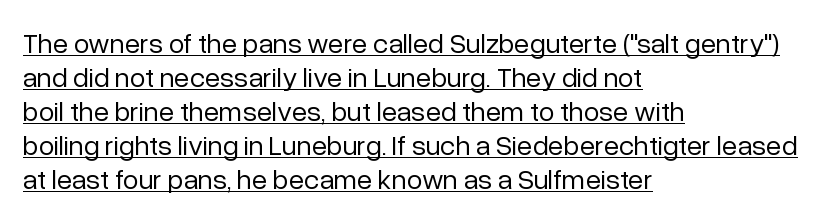
The image shows 28 px regular-weight sans-serif type, upright; set left-aligned, line spacing 1.21x, normal letter spacing, underlined; low stroke contrast and a medium x-height.
